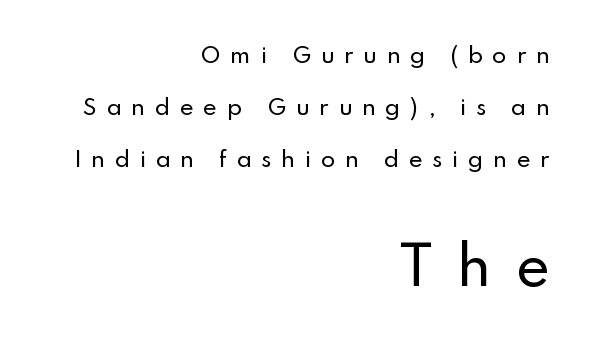
The image shows 52 px sans-serif type, upright; set right-aligned, loose line spacing (2.47x), unusually wide letter spacing (+0.46 em), not underlined; the second (bottom) block is 2.48x larger; low stroke contrast and a small x-height.
